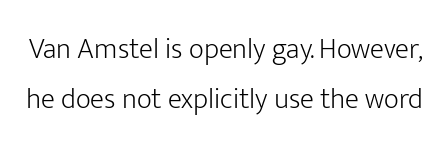
The image shows 29 px light sans-serif type, upright; set line spacing 1.72x, normal letter spacing, not underlined; low stroke contrast and a medium x-height.
